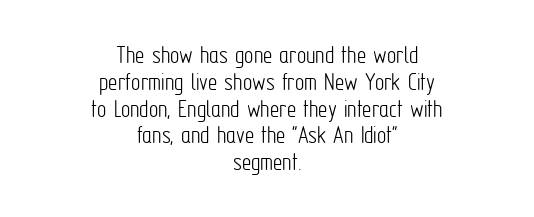
{"italic": "no", "bold": "no", "underline": "no", "align": "center", "line_spacing": "tight", "line_spacing_ratio": 1.03, "letter_spacing": "normal", "letter_spacing_em": 0.0, "glyph_px": 26}
